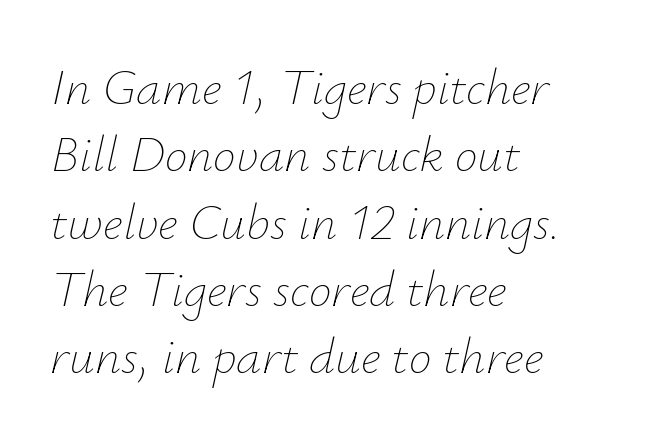
You could call the tracking neutral — neither tight nor loose. These lines sit exactly where default settings would place them. A classic flush-left, rag-right setting is used for this passage. When letters slant like this, we call the style italic. The strip under each line holds only bare page. Each letter keeps its own natural width here, so spacing adapts to shape.
